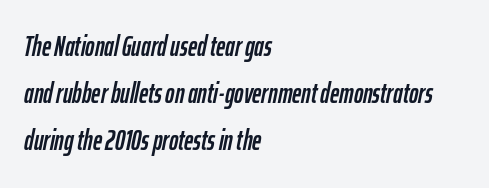
Has an underline been added? It has not. This is oblique type, the kind used for emphasis or titles. The letters advance in unequal steps, a hallmark of proportional type. Reading down the block, your eye returns to a fixed left position each line.
